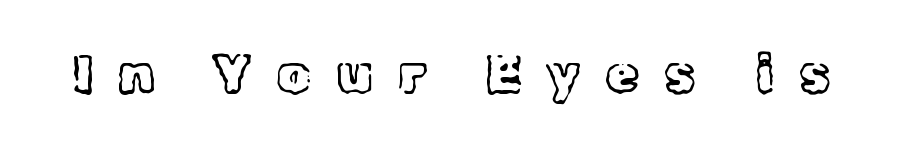
The image shows 53 px light serif type, upright; set unusually wide letter spacing (+0.48 em), not underlined; a medium x-height.
